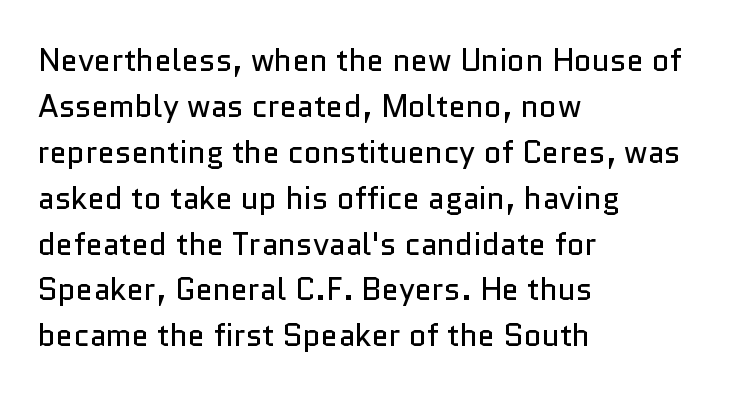
Q: Is the text bold? A: No.
Q: Is the text italic (slanted)? A: No, it is upright.
Q: Is the typeface a serif or a sans-serif typeface? A: Sans-serif.
Q: Is the text underlined? A: No.
Q: How is the paragraph aligned? A: Left-aligned.
Q: Is the spacing between letters normal or unusually wide? A: Normal.
Q: Is the spacing between lines tight, normal or loose? A: Normal.
Q: Width (condensed, normal, or wide)? A: Normal.
Q: Stroke contrast? A: Low.
Q: x-height? A: Medium.
Q: Monospaced? A: No.
